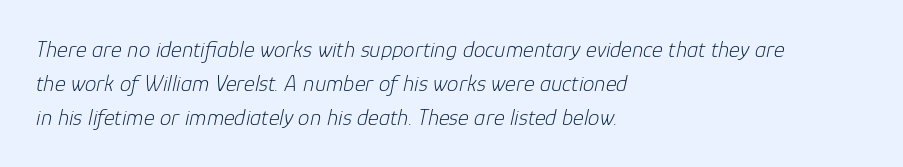
The image shows 23 px text type, italic (leaning right); set left-aligned, normal line spacing (1.47x), normal letter spacing, not underlined.
